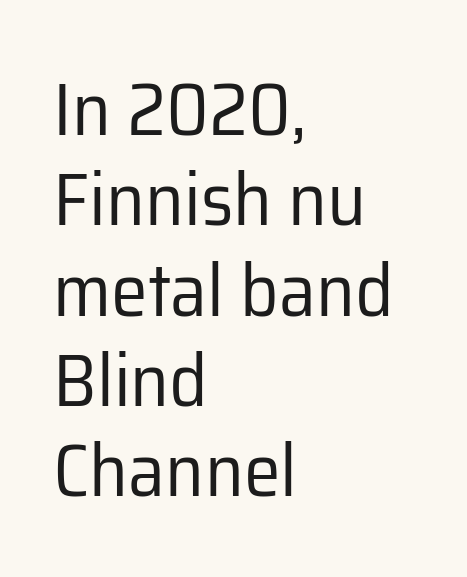
Q: Is the text bold? A: No.
Q: Is the text italic (slanted)? A: No, it is upright.
Q: Is the typeface a serif or a sans-serif typeface? A: Sans-serif.
Q: Is the text underlined? A: No.
Q: How is the paragraph aligned? A: Left-aligned.
Q: Is the spacing between letters normal or unusually wide? A: Normal.
Q: Width (condensed, normal, or wide)? A: Normal.
Q: Stroke contrast? A: Low.
Q: x-height? A: Medium.
Q: Monospaced? A: No.
